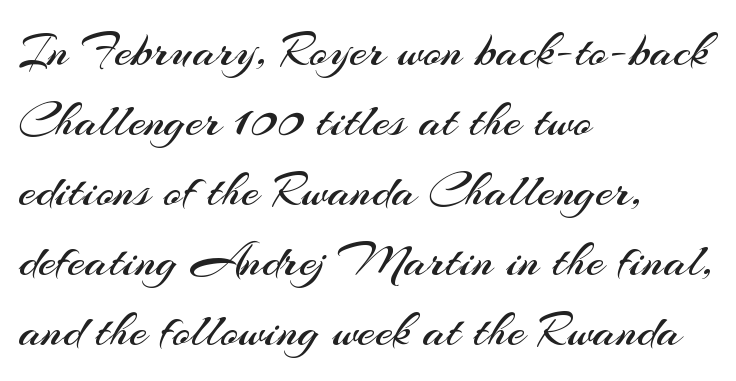
The image shows 50 px regular-weight sans-serif type; set left-aligned, normal line spacing (1.4x), normal letter spacing, not underlined; medium stroke contrast and a small x-height.
